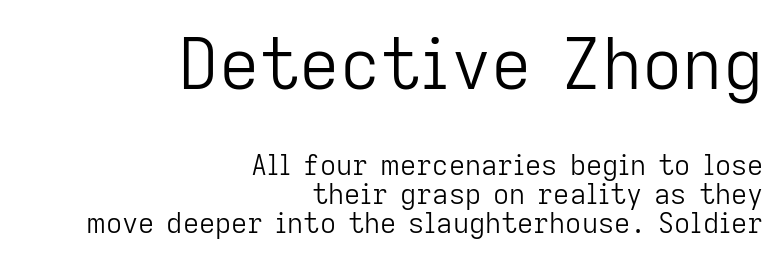
The image shows 70 px light sans-serif type, upright; set right-aligned, tight line spacing (1.02x), normal letter spacing, not underlined; the first (top) block is 2.5x larger; low stroke contrast and a medium x-height.
